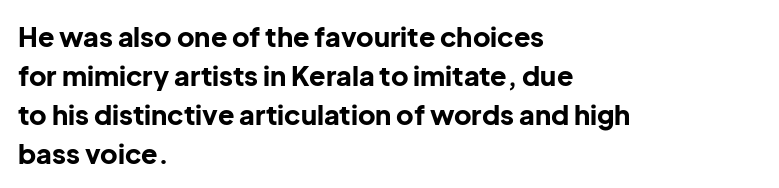
Line starts are locked; line ends wander. On the weight axis this lands at bold, roughly 700. Italic: no, the glyphs are upright roman. Glance below the letters and you will spot only blank space.
